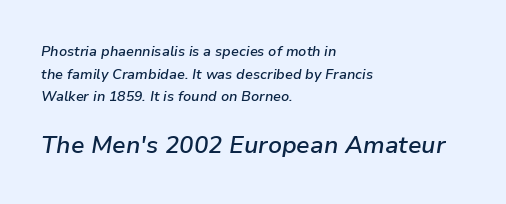
Q: Is the text bold? A: Semi-bold.
Q: Is the text italic (slanted)? A: Yes, it leans right by about 9 degrees.
Q: Is the text underlined? A: No.
Q: How is the paragraph aligned? A: Left-aligned.
Q: Is the spacing between letters normal or unusually wide? A: Normal.
Q: Is the spacing between lines tight, normal or loose? A: Normal.
Q: Which block of text is set in a larger size, the first (top) or the second (bottom)? A: The second (bottom) one.
